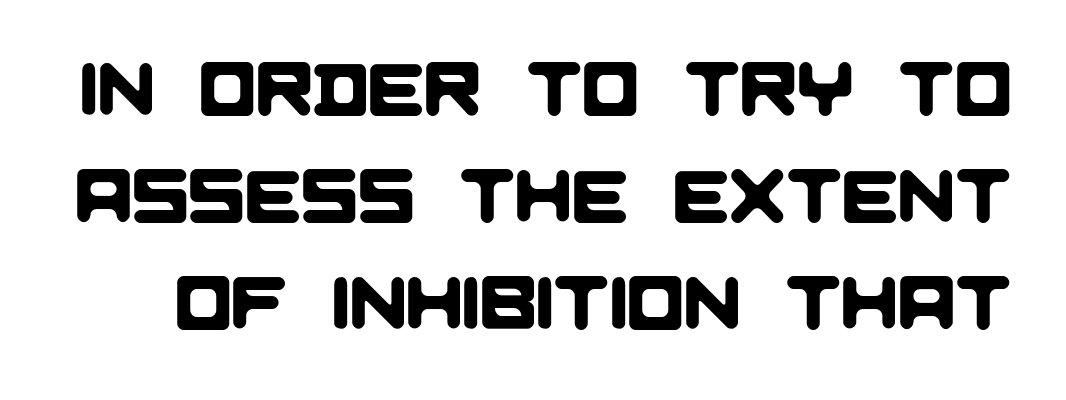
A sans-serif font was chosen for this passage. Type without underlining. These lines are rendered in a variable-pitch font. Is the letter spacing exaggerated? No — it looks like the ordinary default. How would I describe the line gaps? Plain and ordinary.
